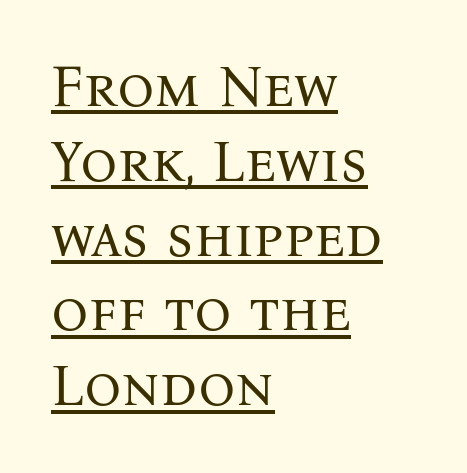
Caption: lettering with a line underneath. Looks like regular typesetting: each glyph gets only the width it needs. Unlike a clean sans, this face finishes its strokes with serifs. The cut favours lightness, reaching ordinary text weight at its darkest. What stands out about the letter spacing? Nothing — it is the standard amount.
